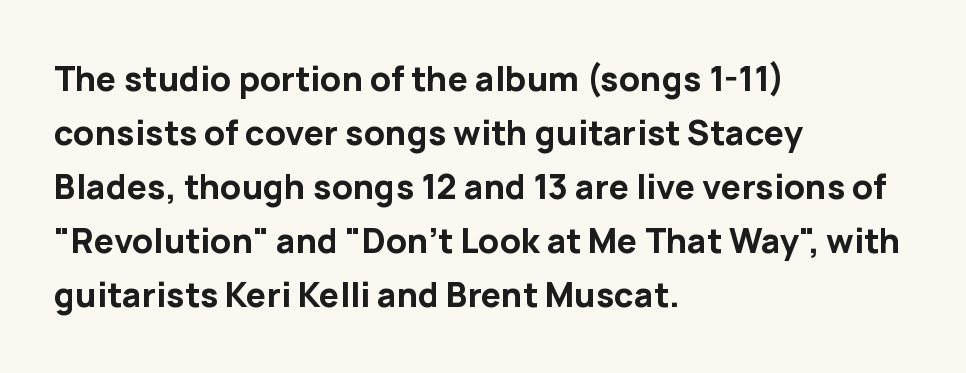
{"serif": "no", "italic": "no", "bold": "yes", "weight": "bold", "width": "normal", "stroke_contrast": "low", "x_height": "medium", "monospaced": "no", "underline": "no", "align": "left", "line_spacing": "normal", "line_spacing_ratio": 1.59, "letter_spacing": "normal", "letter_spacing_em": 0.0, "glyph_px": 34}
